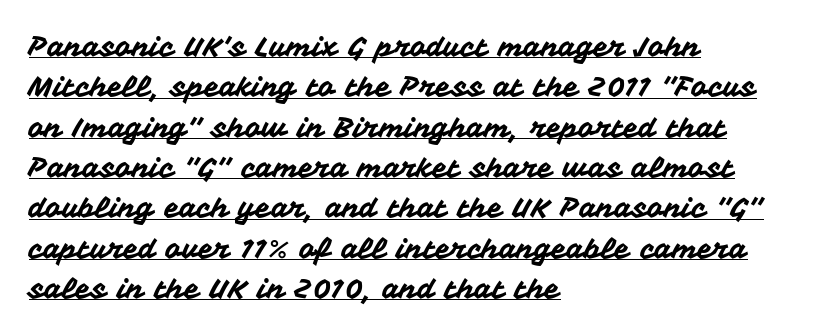
Normally led — the rows are evenly, conventionally spaced. Unlike a traditional serif, this face leaves its strokes unadorned. A typesetter would call this proportional, since set widths differ per character. Is the letter spacing exaggerated? No — it looks like the ordinary default.
